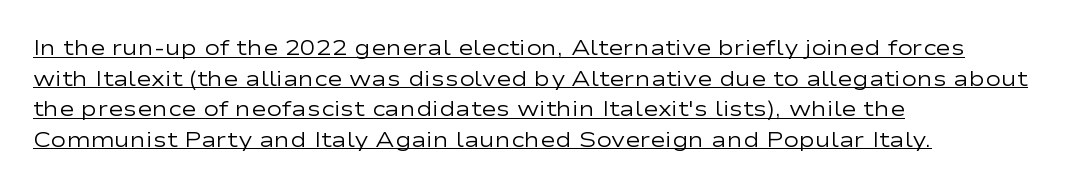
{"italic": "no", "bold": "no", "underline": "yes", "align": "left", "line_spacing": "normal", "line_spacing_ratio": 1.46, "letter_spacing": "normal", "letter_spacing_em": 0.0, "glyph_px": 21}
